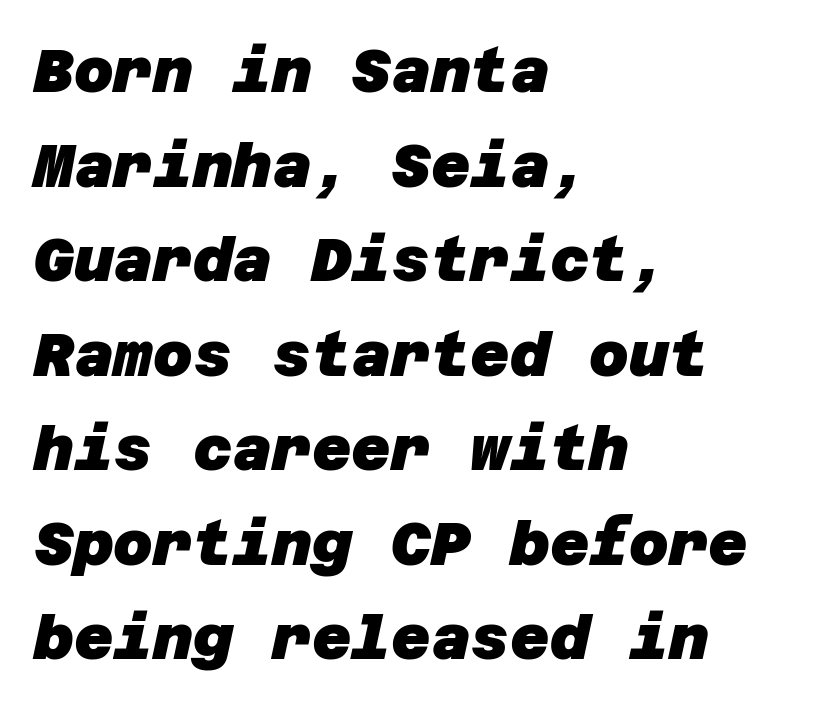
{"serif": "no", "bold": "yes", "weight": "heavy", "width": "normal", "stroke_contrast": "low", "x_height": "large", "underline": "no", "align": "left", "line_spacing": "normal", "line_spacing_ratio": 1.55, "letter_spacing": "normal", "letter_spacing_em": 0.0, "glyph_px": 61}
